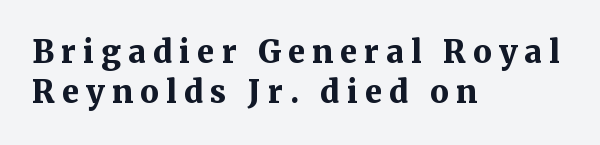
Q: Is the text bold? A: Yes.
Q: Is the text italic (slanted)? A: No, it is upright.
Q: Is the typeface a serif or a sans-serif typeface? A: Serif.
Q: Is the text underlined? A: No.
Q: How is the paragraph aligned? A: Left-aligned.
Q: Is the spacing between letters normal or unusually wide? A: Unusually wide.
Q: Is the spacing between lines tight, normal or loose? A: Normal.
Q: Width (condensed, normal, or wide)? A: Normal.
Q: Stroke contrast? A: Medium.
Q: x-height? A: Medium.
Q: Monospaced? A: No.
